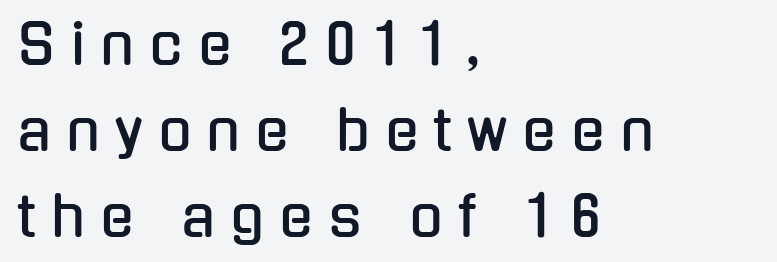
The zone under the glyphs is completely vacant. A roman cut, with each character standing at attention. Summary of vertical rhythm: regular, with standard interline spacing. Is the letter spacing exaggerated? Yes — the characters are pushed far apart.
